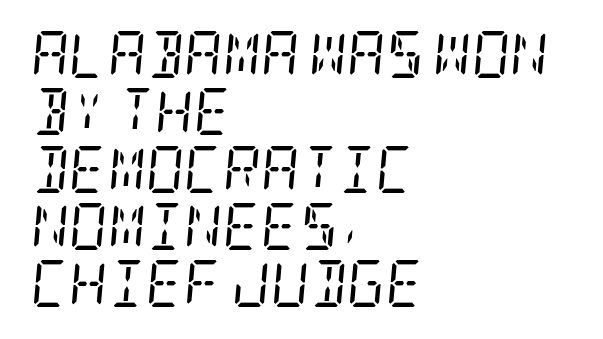
{"serif": "yes", "italic": "yes", "lean": "right", "slant_degrees": 5, "bold": "no", "weight": "regular", "width": "condensed", "stroke_contrast": "low", "x_height": "large", "underline": "no", "align": "left", "line_spacing_ratio": 1.22, "letter_spacing": "normal", "letter_spacing_em": 0.0, "glyph_px": 47}
